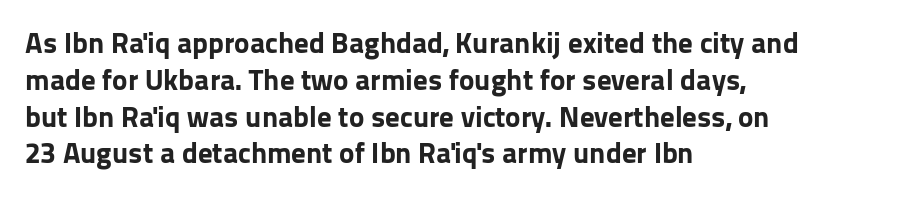
The image shows 29 px bold sans-serif type, upright; set left-aligned, normal line spacing (1.27x), normal letter spacing, not underlined; low stroke contrast and a medium x-height.
